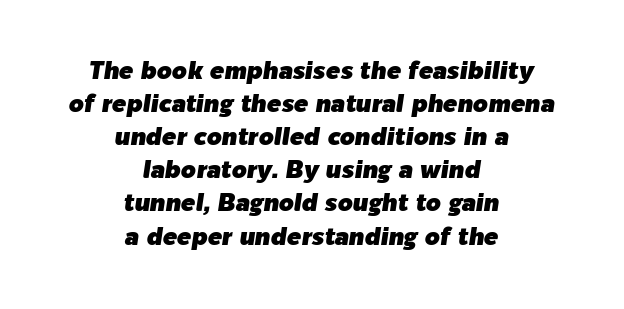
{"italic": "yes", "lean": "right", "slant_degrees": 9, "underline": "no", "align": "center", "line_spacing": "normal", "line_spacing_ratio": 1.38, "letter_spacing": "normal", "letter_spacing_em": 0.0, "glyph_px": 24}
